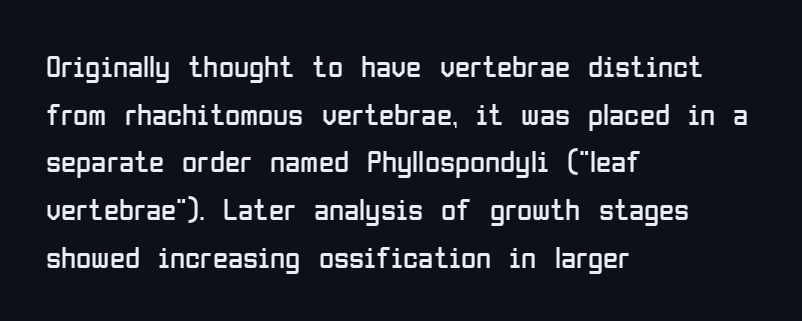
Q: Is the text bold? A: No.
Q: Is the text italic (slanted)? A: No, it is upright.
Q: Is the typeface a serif or a sans-serif typeface? A: Sans-serif.
Q: Is the text underlined? A: No.
Q: How is the paragraph aligned? A: Left-aligned.
Q: Is the spacing between letters normal or unusually wide? A: Normal.
Q: Is the spacing between lines tight, normal or loose? A: Normal.
Q: Width (condensed, normal, or wide)? A: Condensed.
Q: Stroke contrast? A: Low.
Q: x-height? A: Medium.
Q: Monospaced? A: No.
